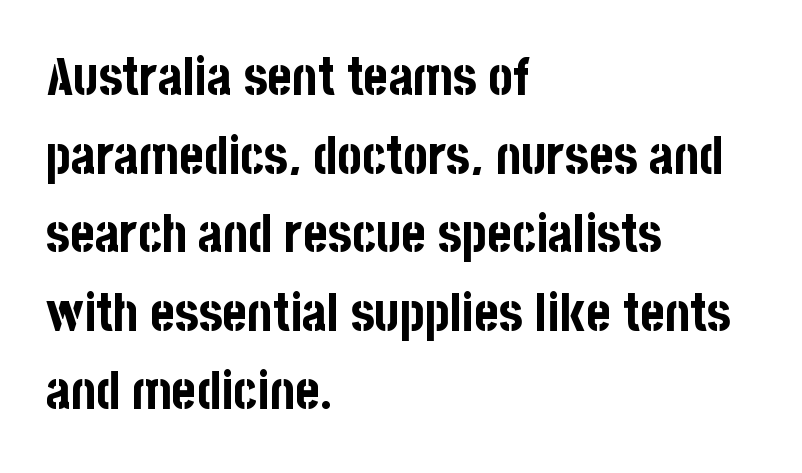
The image shows 52 px bold, condensed sans-serif type, upright; set left-aligned, normal line spacing (1.51x), normal letter spacing, not underlined; low stroke contrast and a large x-height.
